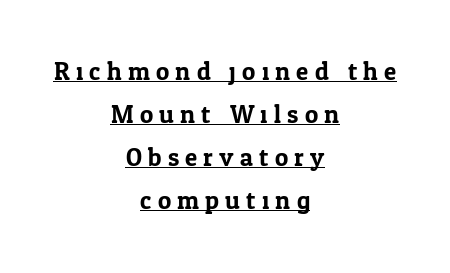
The image shows 25 px text type, upright; set centered, line spacing 1.72x, unusually wide letter spacing (+0.25 em), underlined.
